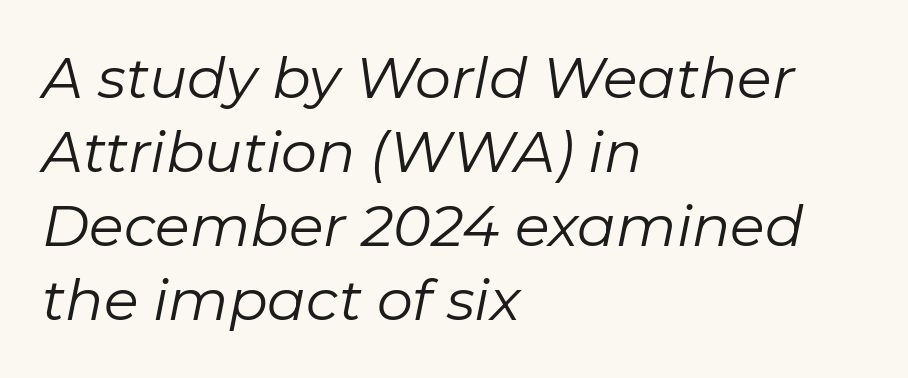
The image shows 57 px regular-weight type, italic (leaning right); set left-aligned, normal line spacing (1.3x), normal letter spacing, not underlined; low stroke contrast and a medium x-height.
